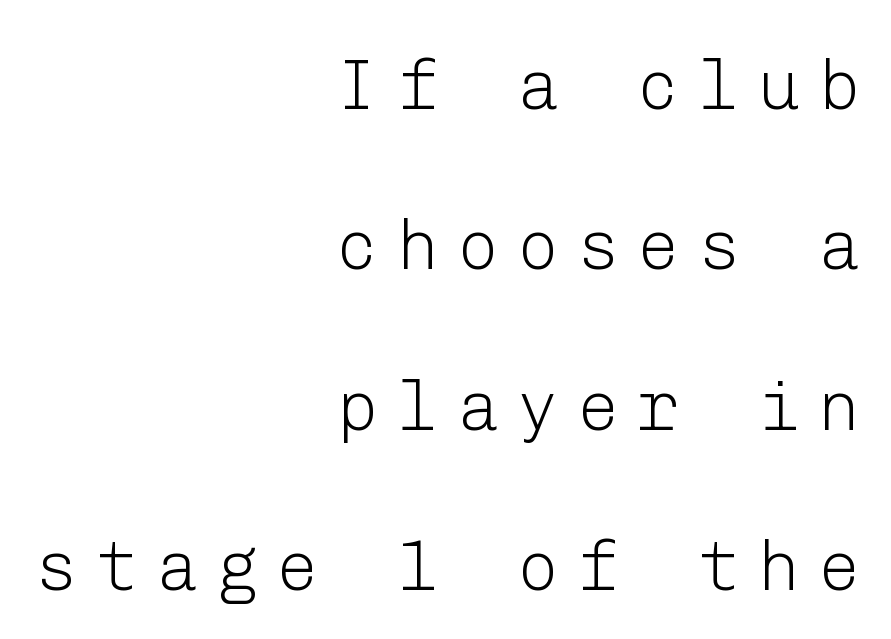
Stroke thickness stays within the range of a standard reading face or lighter. Does the copy run flush right? Yes — the right margin is perfectly even. Is there any slant? The stems are plumb. Words float on clear page, feet unadorned.
